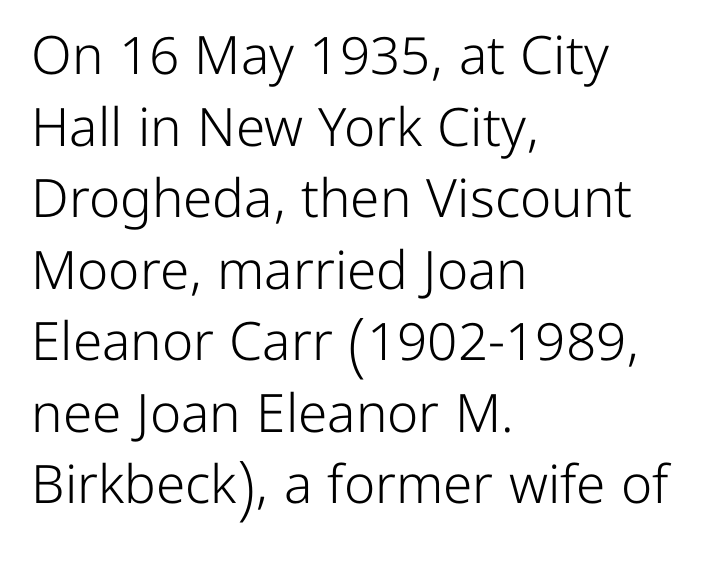
Q: Is the text bold? A: No.
Q: Is the text italic (slanted)? A: No, it is upright.
Q: Is the typeface a serif or a sans-serif typeface? A: Sans-serif.
Q: Is the text underlined? A: No.
Q: How is the paragraph aligned? A: Left-aligned.
Q: Is the spacing between letters normal or unusually wide? A: Normal.
Q: Is the spacing between lines tight, normal or loose? A: Normal.
Q: Width (condensed, normal, or wide)? A: Normal.
Q: Stroke contrast? A: Low.
Q: x-height? A: Medium.
Q: Monospaced? A: No.
